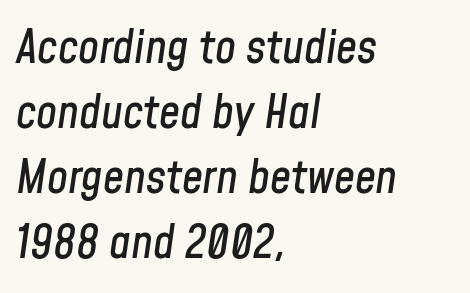
The image shows 47 px condensed type, italic (leaning right); set left-aligned, normal line spacing (1.38x), normal letter spacing, not underlined; low stroke contrast and a medium x-height.
